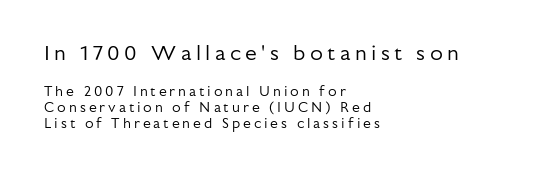
{"italic": "no", "bold": "no", "underline": "no", "align": "left", "line_spacing": "tight", "line_spacing_ratio": 1.15, "letter_spacing": "wide", "letter_spacing_em": 0.21, "larger_block": "first", "size_ratio": 1.5, "glyph_px": 21}
